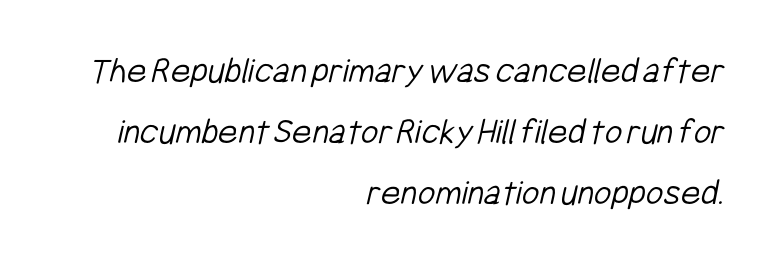
{"serif": "no", "bold": "no", "weight": "light", "width": "condensed", "stroke_contrast": "low", "x_height": "medium", "monospaced": "no", "underline": "no", "align": "right", "line_spacing": "normal", "line_spacing_ratio": 1.6, "letter_spacing": "normal", "letter_spacing_em": 0.0, "glyph_px": 38}
